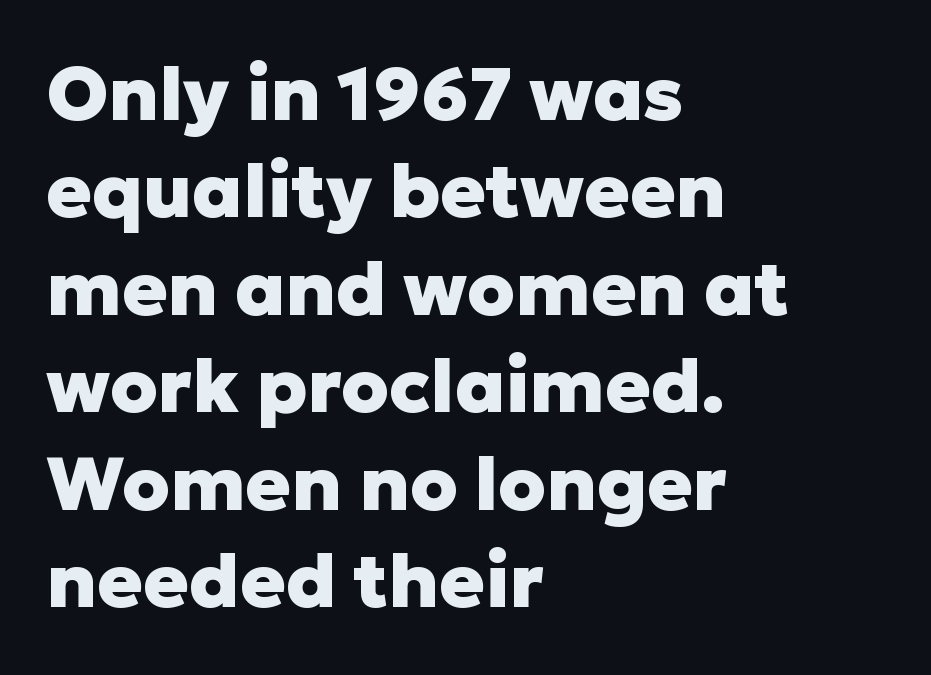
Notice how the passage keeps a crisp vertical edge on the left only. Does the lettering tilt? It doesn't — this is upright. Grotesque or geometric, the face here clearly has no serifs. The rows are spaced the way most documents space them. The strokes are fattened all the way to bold.
